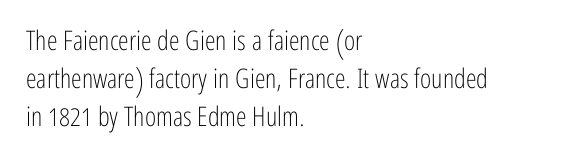
Q: Is the text bold? A: No.
Q: Is the text italic (slanted)? A: No, it is upright.
Q: Is the text underlined? A: No.
Q: How is the paragraph aligned? A: Left-aligned.
Q: Is the spacing between letters normal or unusually wide? A: Normal.
Q: Is the spacing between lines tight, normal or loose? A: Normal.
